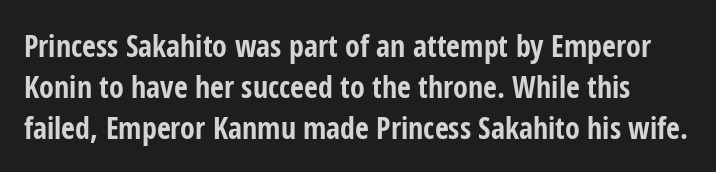
The image shows 30 px bold, condensed sans-serif type, upright; set normal line spacing (1.36x), normal letter spacing, not underlined; low stroke contrast and a medium x-height.
